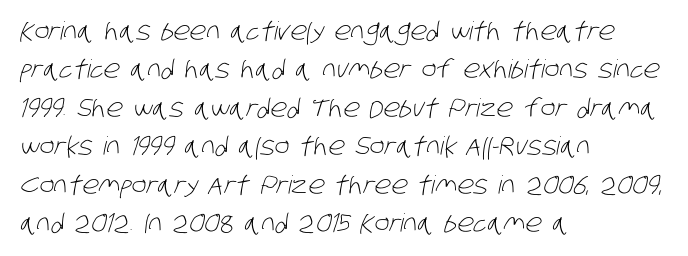
The image shows 25 px text type; set left-aligned, normal line spacing (1.54x), normal letter spacing, not underlined.
